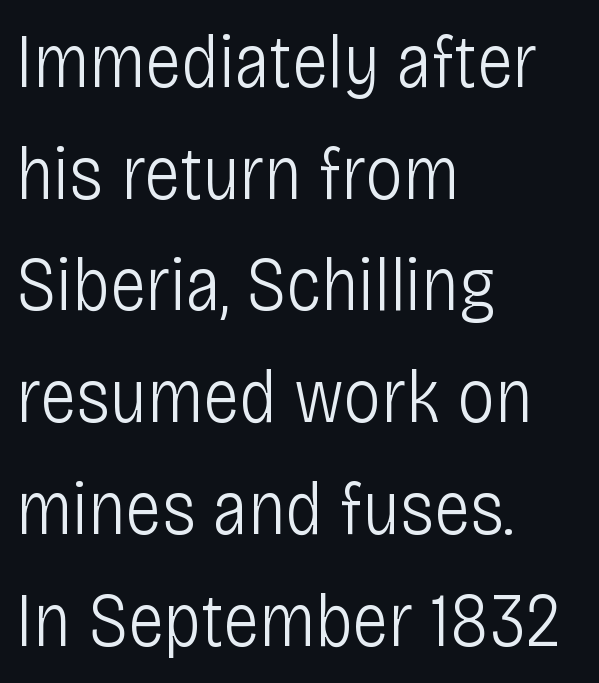
The image shows 76 px light, condensed sans-serif type, upright; set left-aligned, normal line spacing (1.47x), normal letter spacing, not underlined; low stroke contrast and a large x-height.
